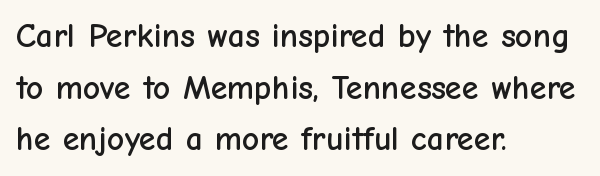
The image shows 34 px sans-serif type, upright; set left-aligned, normal line spacing (1.52x), normal letter spacing, not underlined; low stroke contrast and a medium x-height.
